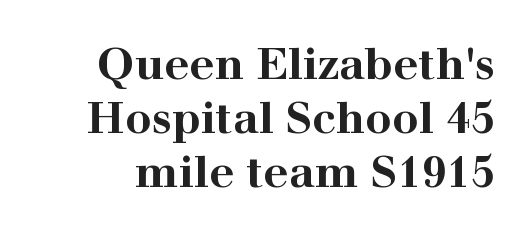
The image shows 44 px bold, wide serif type, upright; set line spacing 1.23x, normal letter spacing, not underlined; high stroke contrast and a medium x-height.
